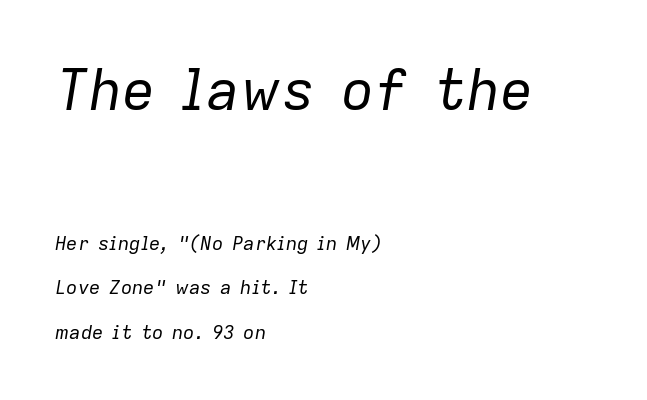
Think of a printed novel: that variable character pitch is what you see here. Compare the two chunks: the upper has the greater cap height. Standard letterfit; no display-style spreading of the glyphs. Glance below the letters and you will spot only blank space. Rendered with sloped, italic letterforms.
